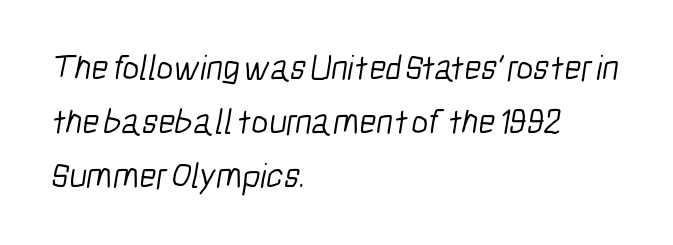
{"serif": "no", "bold": "no", "weight": "light", "width": "condensed", "stroke_contrast": "low", "x_height": "medium", "monospaced": "no", "underline": "no", "align": "left", "line_spacing": "normal", "line_spacing_ratio": 1.5, "letter_spacing": "normal", "letter_spacing_em": 0.0, "glyph_px": 36}
